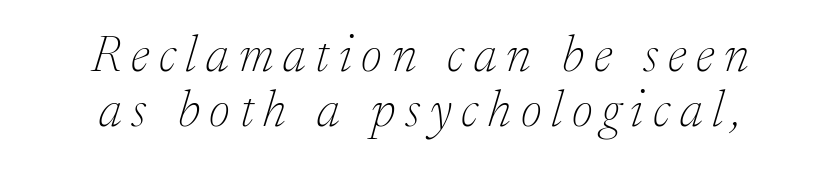
Q: Is the text bold? A: No.
Q: Is the text italic (slanted)? A: Yes, it leans right by about 17 degrees.
Q: Is the typeface a serif or a sans-serif typeface? A: Serif.
Q: Is the text underlined? A: No.
Q: How is the paragraph aligned? A: Centered.
Q: Is the spacing between lines tight, normal or loose? A: Tight.
Q: Width (condensed, normal, or wide)? A: Normal.
Q: Stroke contrast? A: Low.
Q: x-height? A: Medium.
Q: Monospaced? A: No.
